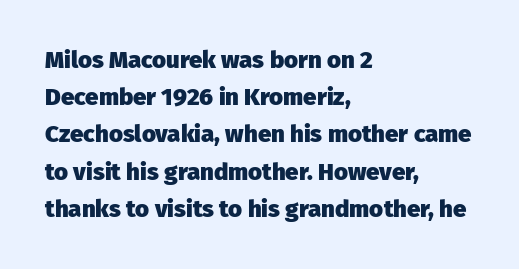
{"italic": "no", "bold": "yes", "underline": "no", "align": "left", "line_spacing": "normal", "line_spacing_ratio": 1.55, "letter_spacing": "normal", "letter_spacing_em": 0.0, "glyph_px": 24}
